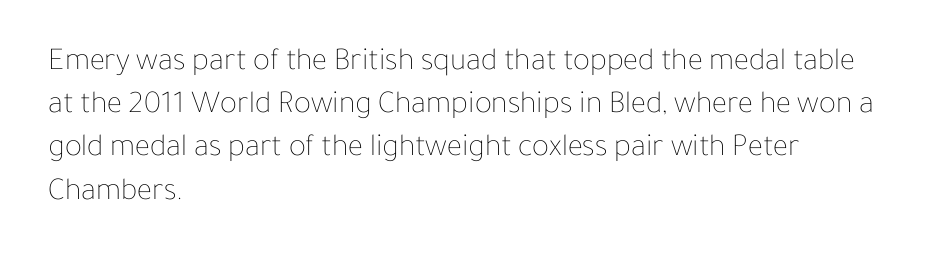
The image shows 32 px thin type, upright; set left-aligned, normal line spacing (1.35x), normal letter spacing, not underlined; low stroke contrast and a medium x-height.
